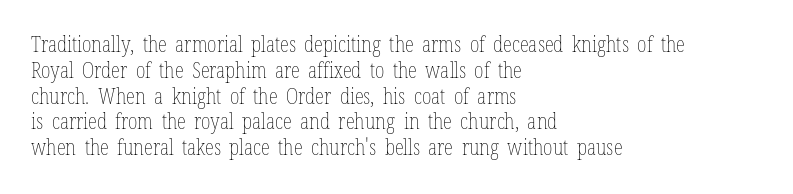
The image shows 21 px text type, upright; set left-aligned, line spacing 1.23x, normal letter spacing, not underlined.
